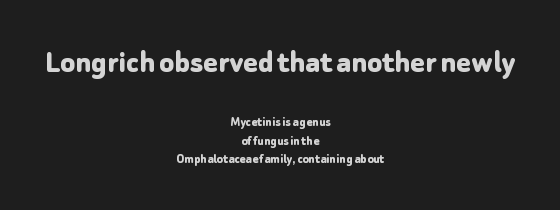
The lines sit at an ordinary, default distance from one another. Think of a printed novel: that variable character pitch is what you see here. The sample has been set heavy, in full bold. Bigger letters appear in the top chunk; the bottom chunk is reduced. The area under the type is left untouched. Here the glyphs are tracked normally, forming tight word shapes.
